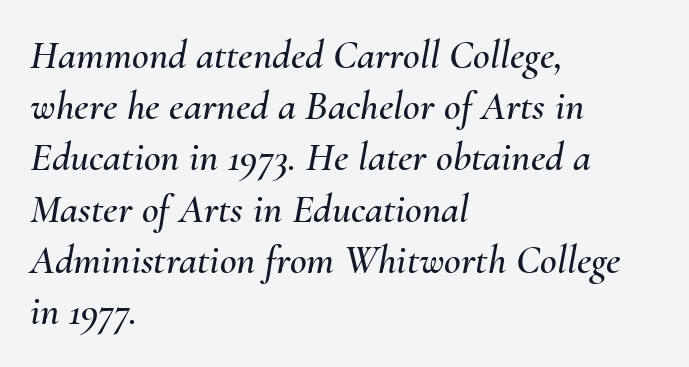
Q: Is the text italic (slanted)? A: Yes, it leans right by about 10 degrees.
Q: Is the text underlined? A: No.
Q: How is the paragraph aligned? A: Left-aligned.
Q: Is the spacing between letters normal or unusually wide? A: Normal.
Q: Is the spacing between lines tight, normal or loose? A: Normal.
Q: Width (condensed, normal, or wide)? A: Normal.
Q: Stroke contrast? A: Medium.
Q: x-height? A: Small.
Q: Monospaced? A: No.
